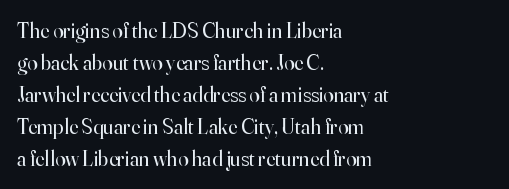
Q: Is the text bold? A: No.
Q: Is the text italic (slanted)? A: No, it is upright.
Q: Is the text underlined? A: No.
Q: How is the paragraph aligned? A: Left-aligned.
Q: Is the spacing between letters normal or unusually wide? A: Normal.
Q: Is the spacing between lines tight, normal or loose? A: Normal.
